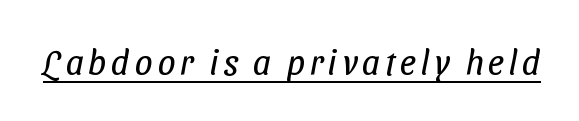
{"serif": "no", "bold": "no", "weight": "regular", "width": "condensed", "stroke_contrast": "low", "x_height": "medium", "monospaced": "no", "underline": "yes", "glyph_px": 35}
